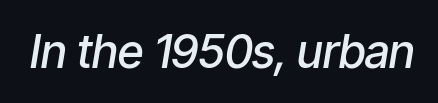
The image shows 46 px semibold, condensed type, italic (leaning right); set normal letter spacing, not underlined; low stroke contrast and a medium x-height.
